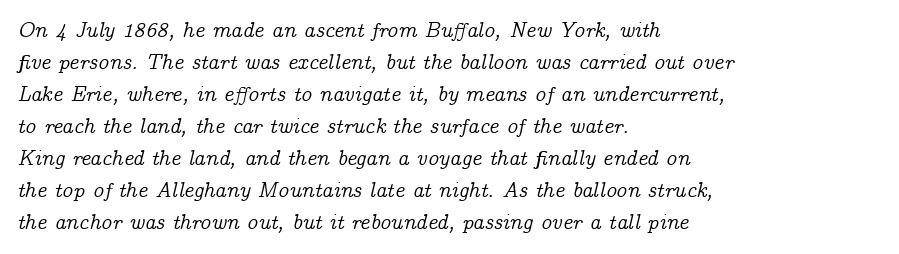
The image shows 21 px text type, italic (leaning right); set left-aligned, normal line spacing (1.52x), normal letter spacing, not underlined.
